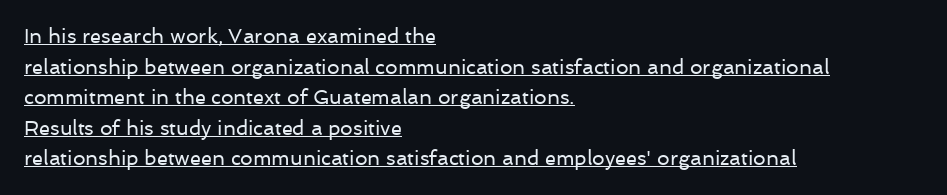
{"italic": "no", "bold": "no", "underline": "yes", "align": "left", "line_spacing": "normal", "line_spacing_ratio": 1.53, "letter_spacing": "normal", "letter_spacing_em": 0.0, "glyph_px": 20}
